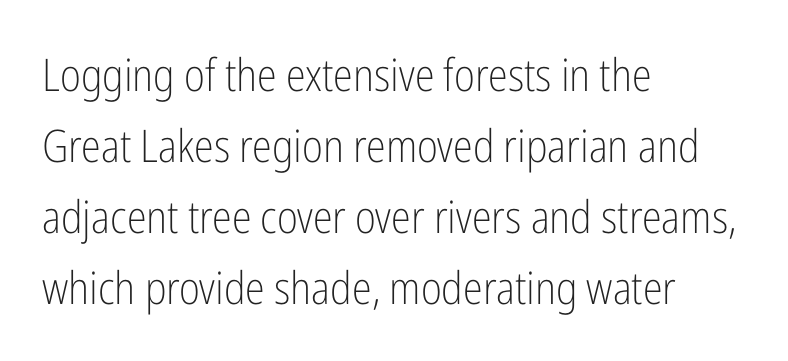
The image shows 45 px light, condensed sans-serif type, upright; set left-aligned, normal line spacing (1.58x), normal letter spacing, not underlined; low stroke contrast and a medium x-height.
